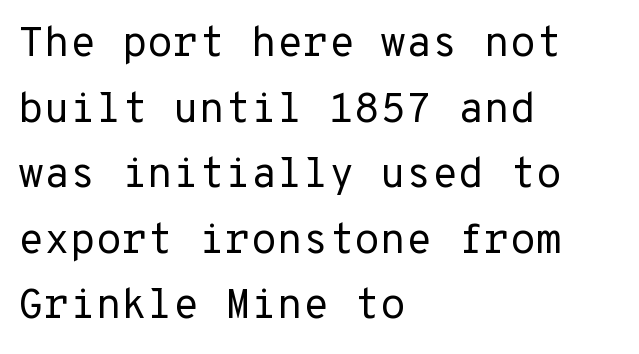
{"serif": "no", "italic": "no", "bold": "no", "weight": "regular", "width": "normal", "stroke_contrast": "low", "x_height": "medium", "underline": "no", "align": "left", "line_spacing": "normal", "line_spacing_ratio": 1.56, "letter_spacing": "normal", "letter_spacing_em": 0.0, "glyph_px": 42}
